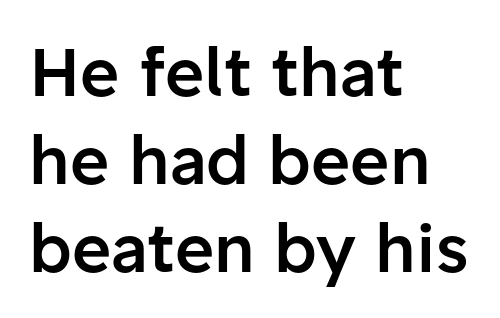
{"serif": "no", "italic": "no", "bold": "semi", "weight": "semibold", "width": "normal", "stroke_contrast": "low", "x_height": "medium", "monospaced": "no", "underline": "no", "align": "left", "line_spacing": "normal", "line_spacing_ratio": 1.31, "letter_spacing": "normal", "letter_spacing_em": 0.0, "glyph_px": 67}
